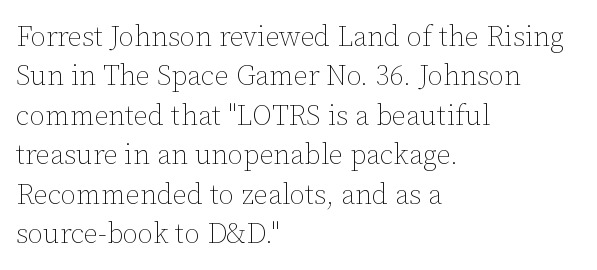
The image shows 28 px thin type, upright; set left-aligned, normal line spacing (1.41x), normal letter spacing, not underlined; low stroke contrast and a medium x-height.
